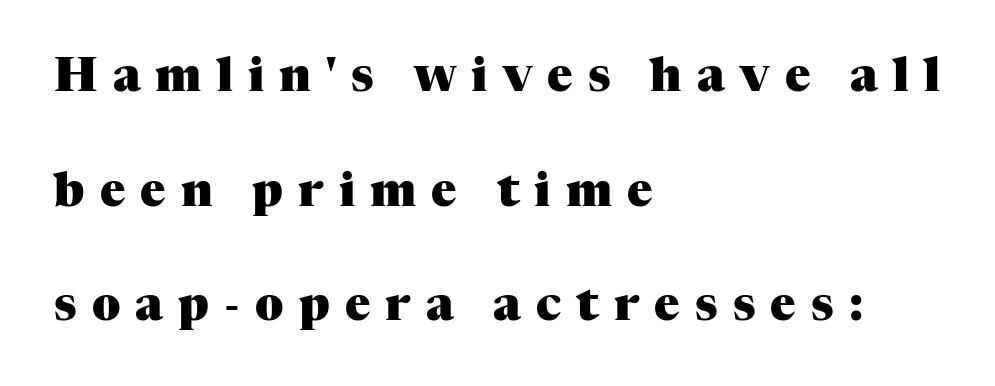
Every character sits straight up, as roman type does. The glyphs have the mass of a bold cut. The face used here is proportionally spaced, like ordinary book or web type. The designer went with a serif here, giving each stem small feet.
